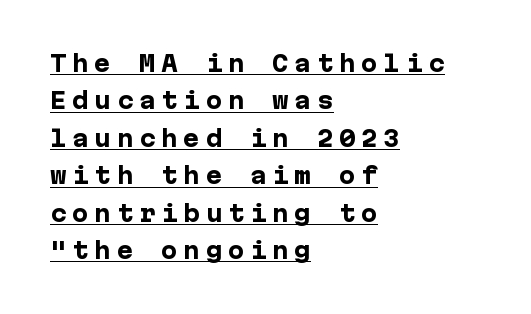
{"italic": "no", "bold": "yes", "underline": "yes", "align": "left", "line_spacing": "normal", "line_spacing_ratio": 1.7, "letter_spacing": "wide", "letter_spacing_em": 0.26, "glyph_px": 22}
